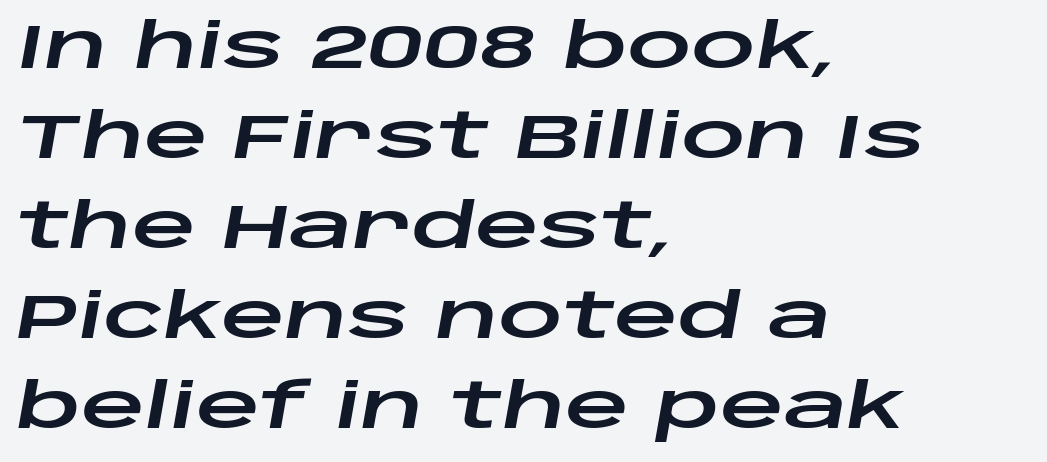
Q: Is the text italic (slanted)? A: Yes, it leans right by about 10 degrees.
Q: Is the text underlined? A: No.
Q: How is the paragraph aligned? A: Left-aligned.
Q: Is the spacing between letters normal or unusually wide? A: Normal.
Q: Is the spacing between lines tight, normal or loose? A: Normal.
Q: Width (condensed, normal, or wide)? A: Wide.
Q: Stroke contrast? A: Low.
Q: x-height? A: Large.
Q: Monospaced? A: No.
